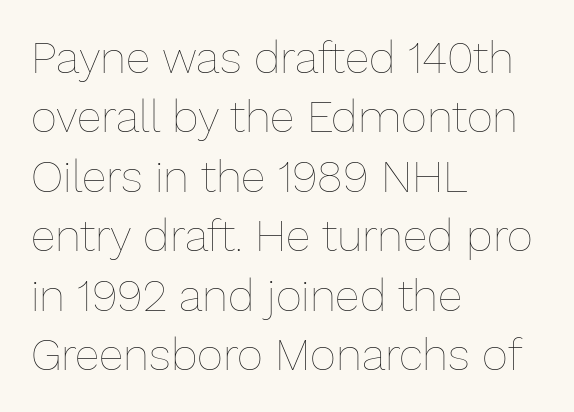
Q: Is the text bold? A: No.
Q: Is the text italic (slanted)? A: No, it is upright.
Q: Is the text underlined? A: No.
Q: How is the paragraph aligned? A: Left-aligned.
Q: Is the spacing between letters normal or unusually wide? A: Normal.
Q: Is the spacing between lines tight, normal or loose? A: Normal.
Q: Width (condensed, normal, or wide)? A: Normal.
Q: Stroke contrast? A: Low.
Q: x-height? A: Medium.
Q: Monospaced? A: No.
